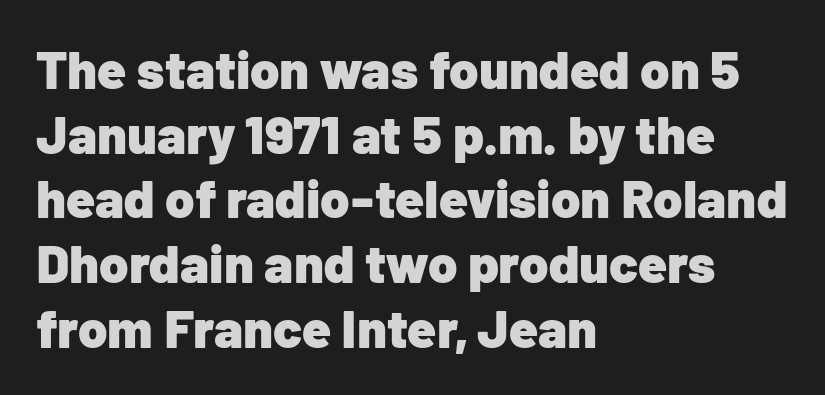
Q: Is the text bold? A: Yes.
Q: Is the text italic (slanted)? A: No, it is upright.
Q: Is the typeface a serif or a sans-serif typeface? A: Sans-serif.
Q: Is the text underlined? A: No.
Q: How is the paragraph aligned? A: Left-aligned.
Q: Is the spacing between letters normal or unusually wide? A: Normal.
Q: Width (condensed, normal, or wide)? A: Normal.
Q: Stroke contrast? A: Low.
Q: x-height? A: Medium.
Q: Monospaced? A: No.
